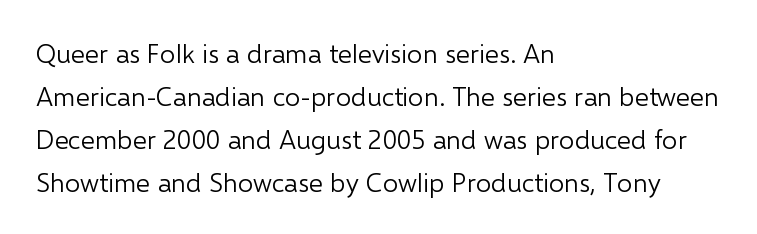
{"italic": "no", "bold": "no", "underline": "no", "align": "left", "line_spacing": "normal", "line_spacing_ratio": 1.59, "letter_spacing": "normal", "letter_spacing_em": 0.0, "glyph_px": 27}
